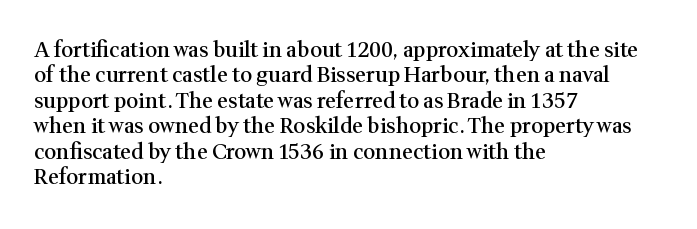
The image shows 21 px text type, upright; set left-aligned, line spacing 1.21x, normal letter spacing, not underlined.
